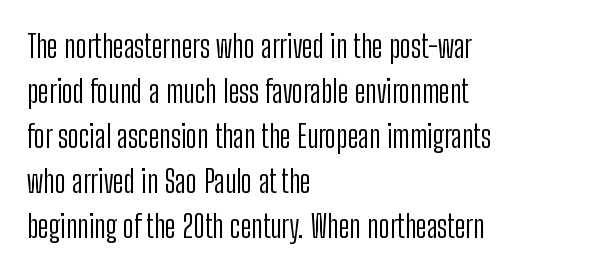
The image shows 31 px light, condensed sans-serif type, upright; set left-aligned, normal line spacing (1.45x), normal letter spacing, not underlined; low stroke contrast and a medium x-height.
